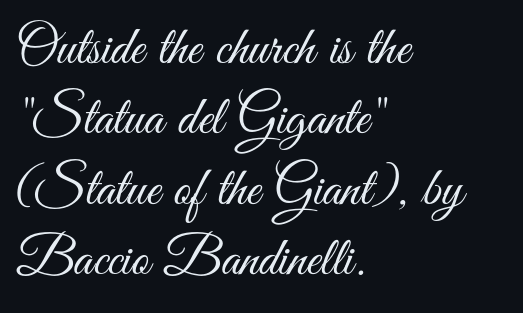
Q: Is the text bold? A: No.
Q: Is the text italic (slanted)? A: Yes.
Q: Is the typeface a serif or a sans-serif typeface? A: Sans-serif.
Q: Is the text underlined? A: No.
Q: How is the paragraph aligned? A: Left-aligned.
Q: Is the spacing between letters normal or unusually wide? A: Normal.
Q: Is the spacing between lines tight, normal or loose? A: Normal.
Q: Width (condensed, normal, or wide)? A: Condensed.
Q: Stroke contrast? A: Medium.
Q: x-height? A: Small.
Q: Monospaced? A: No.
